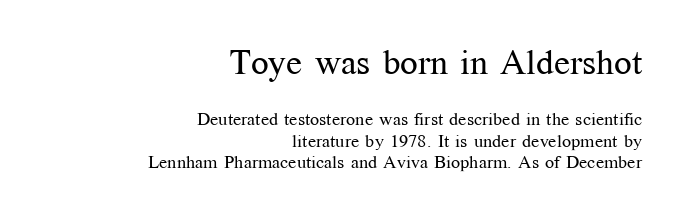
The image shows 35 px regular-weight serif type, upright; set right-aligned, line spacing 1.18x, normal letter spacing, not underlined; the first (top) block is 1.94x larger; medium stroke contrast and a medium x-height.
